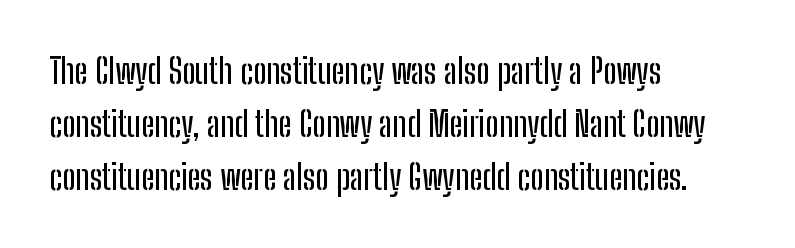
Q: Is the text italic (slanted)? A: No, it is upright.
Q: Is the typeface a serif or a sans-serif typeface? A: Sans-serif.
Q: Is the text underlined? A: No.
Q: How is the paragraph aligned? A: Left-aligned.
Q: Is the spacing between letters normal or unusually wide? A: Normal.
Q: Is the spacing between lines tight, normal or loose? A: Normal.
Q: Width (condensed, normal, or wide)? A: Condensed.
Q: Stroke contrast? A: Low.
Q: x-height? A: Medium.
Q: Monospaced? A: No.
